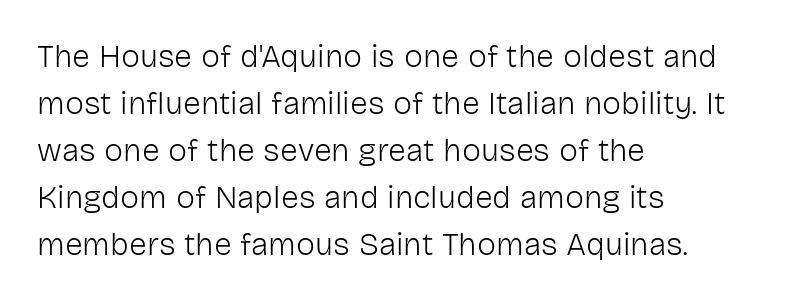
The image shows 32 px light sans-serif type, upright; set left-aligned, normal line spacing (1.47x), normal letter spacing, not underlined; low stroke contrast and a medium x-height.
